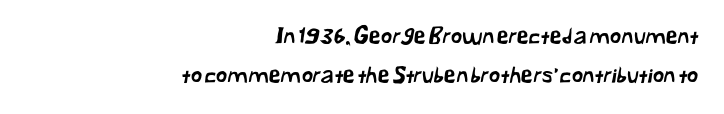
Q: Is the text underlined? A: No.
Q: How is the paragraph aligned? A: Right-aligned.
Q: Is the spacing between letters normal or unusually wide? A: Normal.
